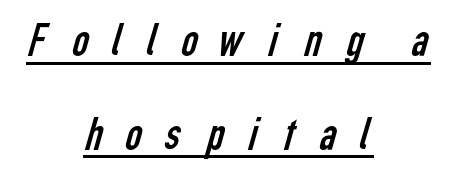
Q: Is the text bold? A: No.
Q: Is the typeface a serif or a sans-serif typeface? A: Sans-serif.
Q: Is the text underlined? A: Yes.
Q: How is the paragraph aligned? A: Centered.
Q: Is the spacing between letters normal or unusually wide? A: Unusually wide.
Q: Is the spacing between lines tight, normal or loose? A: Loose.
Q: Width (condensed, normal, or wide)? A: Condensed.
Q: Stroke contrast? A: Low.
Q: x-height? A: Medium.
Q: Monospaced? A: No.
